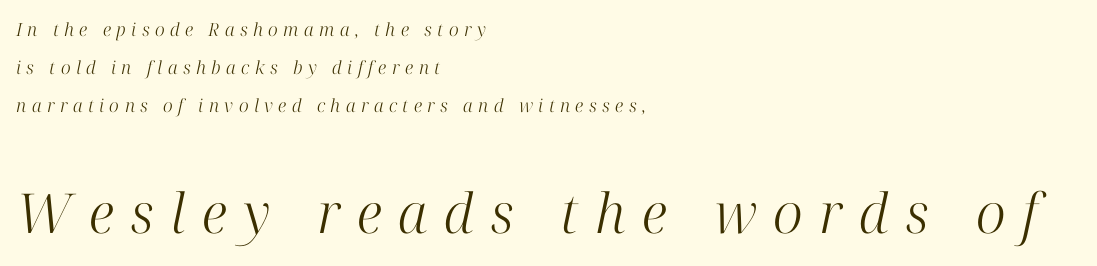
The image shows 55 px light serif type, italic (leaning right); set left-aligned, loose line spacing (2.11x), unusually wide letter spacing (+0.3 em), not underlined; the second (bottom) block is 3.06x larger; high stroke contrast and a medium x-height.
